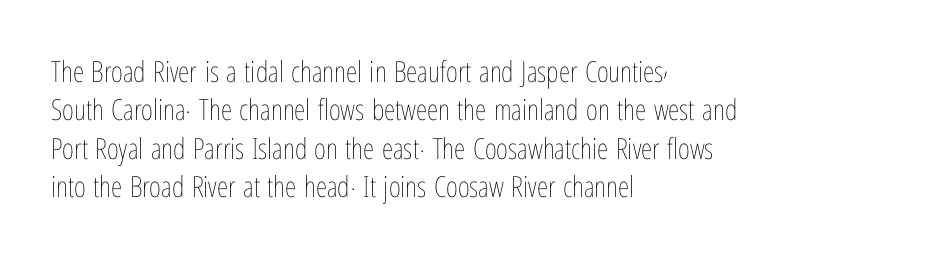
The image shows 29 px thin, condensed type, upright; set left-aligned, normal line spacing (1.32x), normal letter spacing, not underlined; low stroke contrast and a medium x-height.
